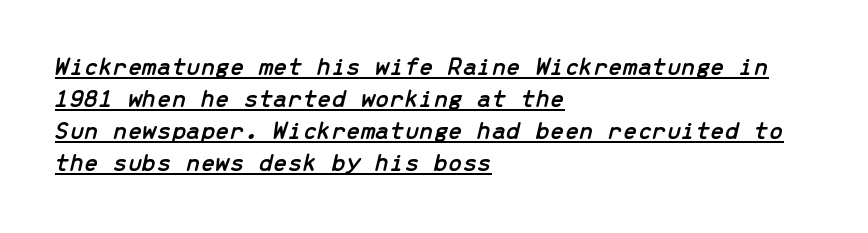
{"italic": "yes", "lean": "right", "slant_degrees": 13, "underline": "yes", "align": "left", "line_spacing_ratio": 1.23, "letter_spacing": "normal", "letter_spacing_em": 0.0, "glyph_px": 26}
